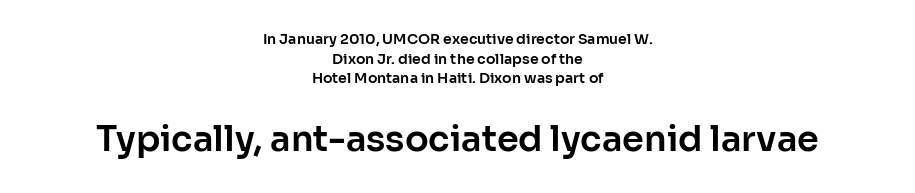
The image shows 35 px sans-serif type, upright; set centered, normal line spacing (1.41x), normal letter spacing, not underlined; the second (bottom) block is 2.5x larger; low stroke contrast and a medium x-height.
